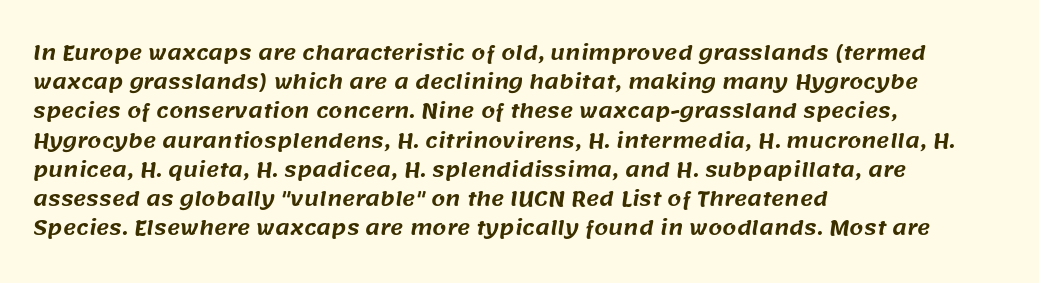
Each new line begins a customary step beneath the previous one. Compared with a centered layout, this one pins lines to the left instead. The face used here is rendered with its standard letterfit. A bare baseline throughout the passage.
